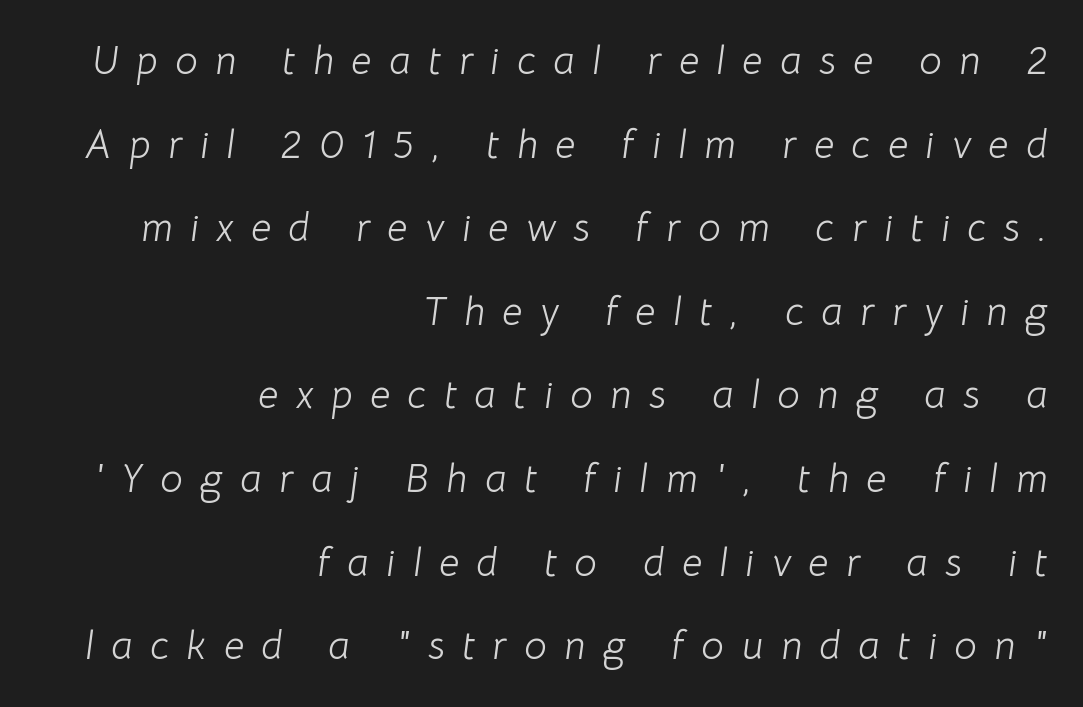
{"italic": "yes", "lean": "right", "slant_degrees": 8, "bold": "no", "weight": "light", "width": "normal", "stroke_contrast": "low", "x_height": "medium", "monospaced": "no", "underline": "no", "align": "right", "line_spacing": "loose", "line_spacing_ratio": 2.09, "letter_spacing": "wide", "letter_spacing_em": 0.44, "glyph_px": 40}
